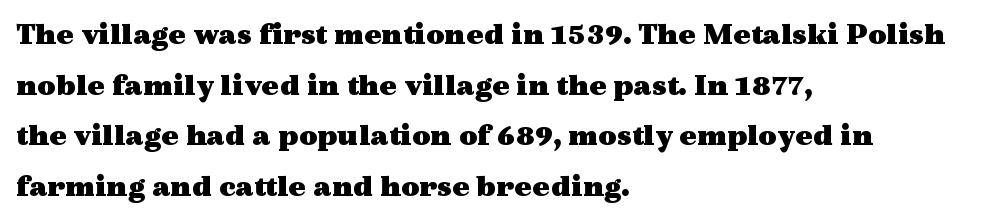
Ascenders rise straight up at ninety degrees. Characters follow at the spacing the type designer built in. Looks like regular typesetting: each glyph gets only the width it needs. Check where the strokes stop: tiny serifs finish them off. Bold? Absolutely — the strokes are thick and heavy. This rendering uses left alignment, leaving the right contour irregular.
